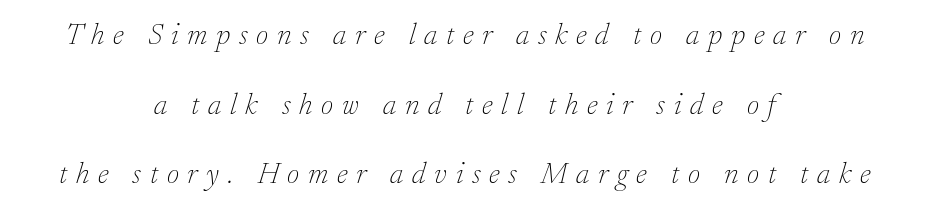
These lines stand farther apart than default settings would place them. The strip under each line holds only bare page. Reading down the block, each line starts at a different indent, mirrored at its end. Varying glyph widths throughout — classic text-font behaviour. If you drew a line through each stem, it would be angled.
